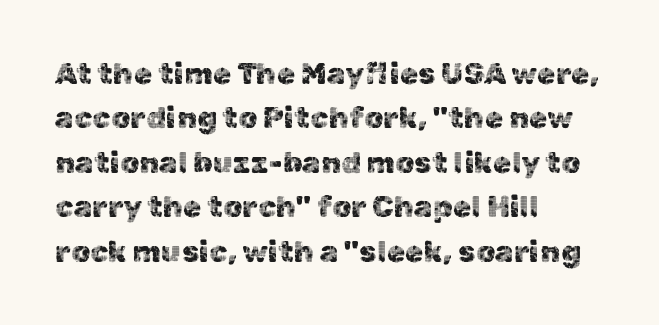
Underlining? Definitely not there. Note the varied advance widths — an 'i' is clearly narrower than an 'm'. Casual observation: everything's shoved over to the left. Interline gaps are of average width in this sample. Here the glyphs are tracked normally, forming tight word shapes. Look at the bottom of the vertical strokes: they stop flat, with no serifs.
